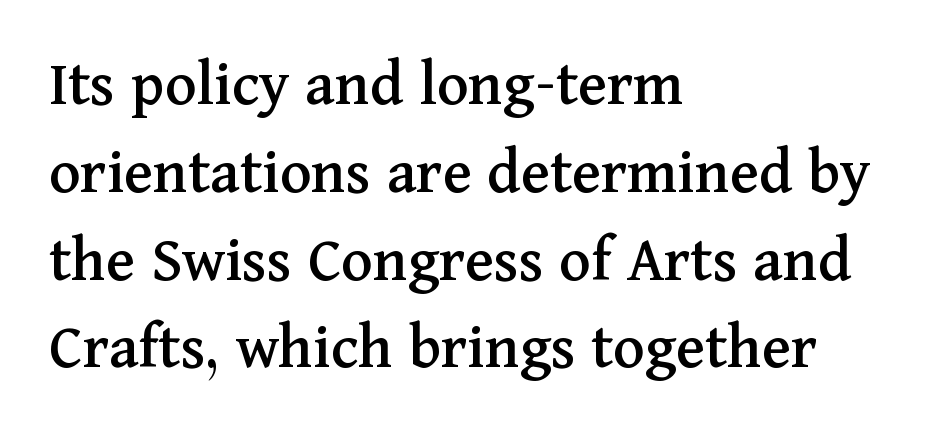
Q: Is the text italic (slanted)? A: No, it is upright.
Q: Is the typeface a serif or a sans-serif typeface? A: Serif.
Q: Is the text underlined? A: No.
Q: How is the paragraph aligned? A: Left-aligned.
Q: Is the spacing between letters normal or unusually wide? A: Normal.
Q: Is the spacing between lines tight, normal or loose? A: Normal.
Q: Width (condensed, normal, or wide)? A: Normal.
Q: Stroke contrast? A: Medium.
Q: x-height? A: Medium.
Q: Monospaced? A: No.
